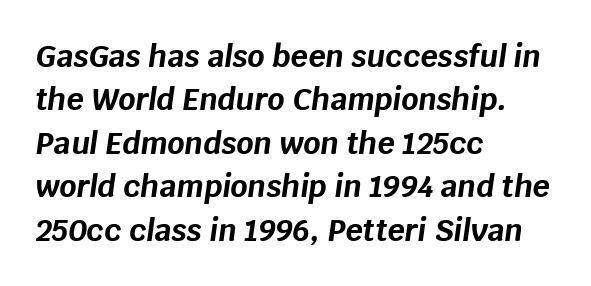
{"italic": "yes", "lean": "right", "slant_degrees": 8, "bold": "yes", "weight": "bold", "width": "normal", "stroke_contrast": "low", "x_height": "large", "monospaced": "no", "underline": "no", "align": "left", "line_spacing": "normal", "line_spacing_ratio": 1.45, "letter_spacing": "normal", "letter_spacing_em": 0.0, "glyph_px": 30}
